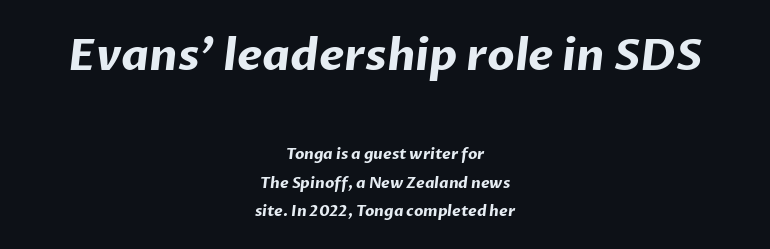
Typographic density is high because the face is bold. Note the varied advance widths — an 'i' is clearly narrower than an 'm'. Nobody drew a line under any word here. If you folded the block vertically in half, each line would mirror itself in length. The designer went with a sans here, leaving each stem footless. Reading top to bottom, the characters get smaller at the block break.
